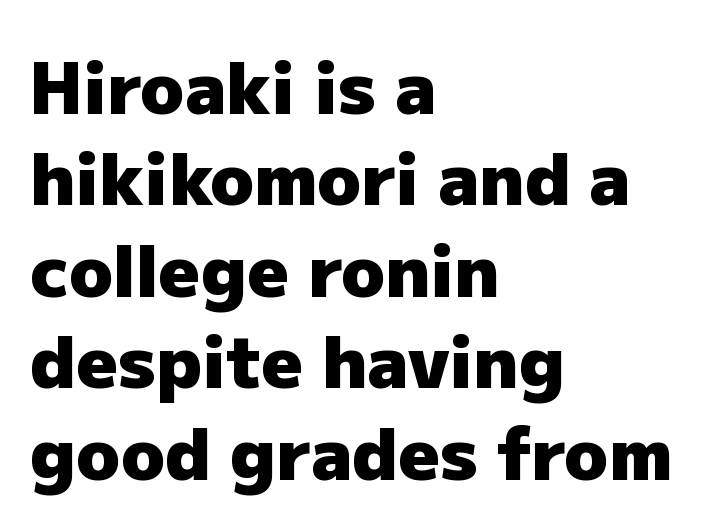
Q: Is the text bold? A: Yes.
Q: Is the text italic (slanted)? A: No, it is upright.
Q: Is the typeface a serif or a sans-serif typeface? A: Sans-serif.
Q: Is the text underlined? A: No.
Q: How is the paragraph aligned? A: Left-aligned.
Q: Is the spacing between letters normal or unusually wide? A: Normal.
Q: Is the spacing between lines tight, normal or loose? A: Normal.
Q: Width (condensed, normal, or wide)? A: Normal.
Q: Stroke contrast? A: Low.
Q: x-height? A: Medium.
Q: Monospaced? A: No.
